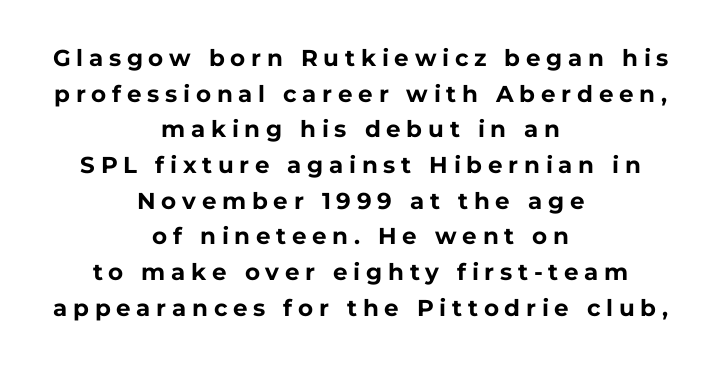
{"italic": "no", "bold": "yes", "underline": "no", "align": "center", "line_spacing": "normal", "line_spacing_ratio": 1.55, "letter_spacing": "wide", "letter_spacing_em": 0.25, "glyph_px": 23}
